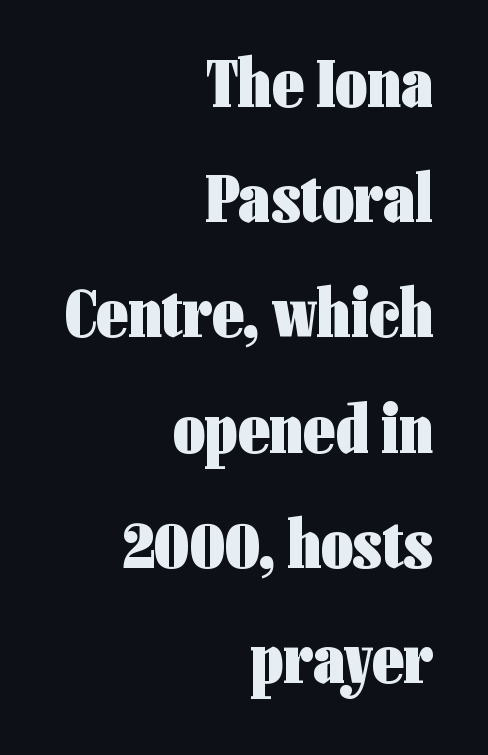
Q: Is the text bold? A: Yes.
Q: Is the text italic (slanted)? A: No, it is upright.
Q: Is the typeface a serif or a sans-serif typeface? A: Sans-serif.
Q: Is the text underlined? A: No.
Q: How is the paragraph aligned? A: Right-aligned.
Q: Is the spacing between letters normal or unusually wide? A: Normal.
Q: Is the spacing between lines tight, normal or loose? A: Normal.
Q: Width (condensed, normal, or wide)? A: Condensed.
Q: Stroke contrast? A: Low.
Q: x-height? A: Medium.
Q: Monospaced? A: No.
